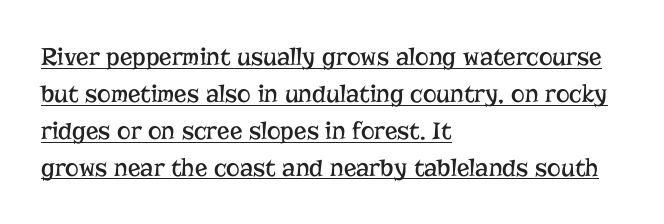
The image shows 26 px text type, upright; set left-aligned, normal line spacing (1.42x), normal letter spacing, underlined.
